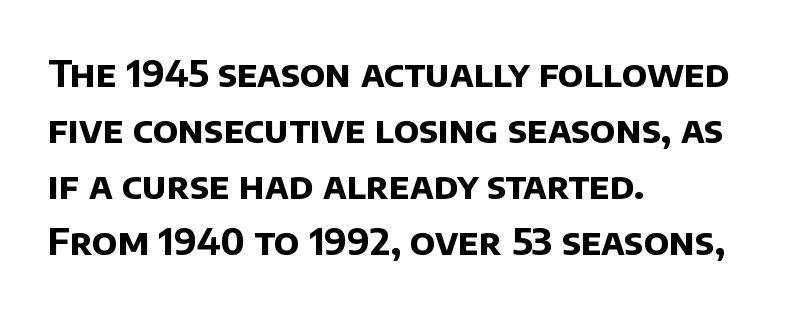
The image shows 37 px bold sans-serif type; set left-aligned, normal line spacing (1.51x), normal letter spacing, not underlined; low stroke contrast and a large x-height.
